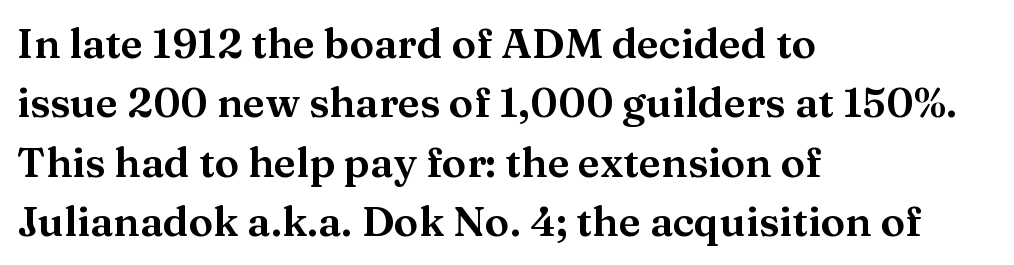
Q: Is the text italic (slanted)? A: No, it is upright.
Q: Is the typeface a serif or a sans-serif typeface? A: Serif.
Q: Is the text underlined? A: No.
Q: How is the paragraph aligned? A: Left-aligned.
Q: Is the spacing between letters normal or unusually wide? A: Normal.
Q: Is the spacing between lines tight, normal or loose? A: Normal.
Q: Width (condensed, normal, or wide)? A: Wide.
Q: Stroke contrast? A: Medium.
Q: x-height? A: Medium.
Q: Monospaced? A: No.
